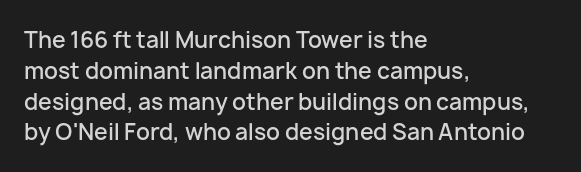
{"italic": "no", "bold": "semi", "underline": "no", "align": "left", "line_spacing": "normal", "line_spacing_ratio": 1.4, "letter_spacing": "normal", "letter_spacing_em": 0.0, "glyph_px": 22}
